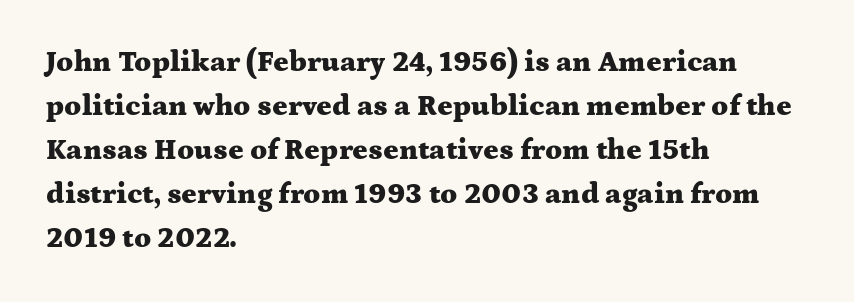
Q: Is the text bold? A: Yes.
Q: Is the text italic (slanted)? A: No, it is upright.
Q: Is the typeface a serif or a sans-serif typeface? A: Serif.
Q: Is the text underlined? A: No.
Q: How is the paragraph aligned? A: Left-aligned.
Q: Is the spacing between letters normal or unusually wide? A: Normal.
Q: Is the spacing between lines tight, normal or loose? A: Normal.
Q: Width (condensed, normal, or wide)? A: Wide.
Q: Stroke contrast? A: Medium.
Q: x-height? A: Medium.
Q: Monospaced? A: No.
